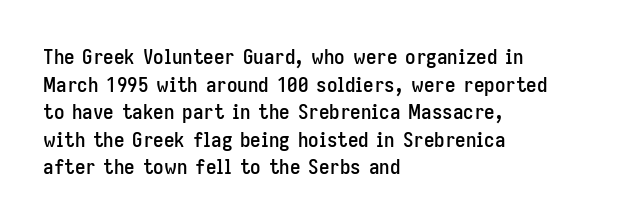
{"italic": "no", "underline": "no", "align": "left", "line_spacing": "normal", "line_spacing_ratio": 1.31, "letter_spacing": "normal", "letter_spacing_em": 0.0, "glyph_px": 21}
